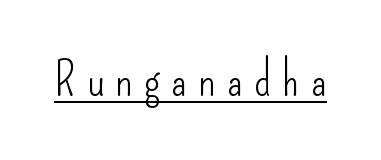
{"serif": "no", "italic": "no", "bold": "no", "weight": "light", "width": "condensed", "stroke_contrast": "low", "x_height": "small", "monospaced": "no", "underline": "yes", "letter_spacing": "wide", "letter_spacing_em": 0.24, "glyph_px": 47}
